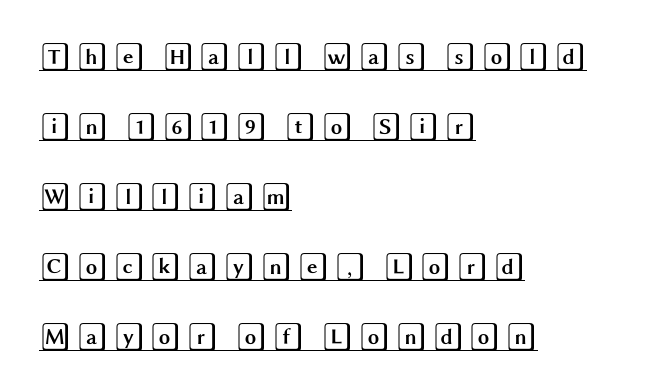
The image shows 29 px wide type, upright; set left-aligned, loose line spacing (2.41x), underlined; a large x-height.
